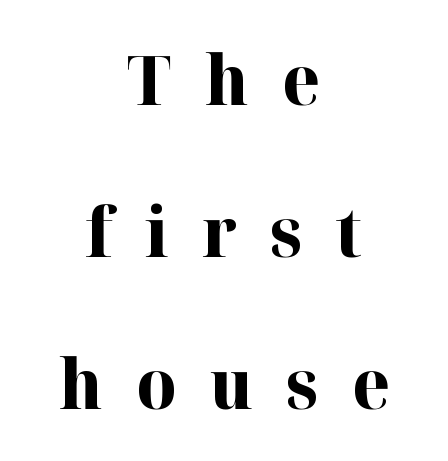
Q: Is the text bold? A: Yes.
Q: Is the text italic (slanted)? A: No, it is upright.
Q: Is the typeface a serif or a sans-serif typeface? A: Serif.
Q: Is the text underlined? A: No.
Q: How is the paragraph aligned? A: Centered.
Q: Is the spacing between letters normal or unusually wide? A: Unusually wide.
Q: Is the spacing between lines tight, normal or loose? A: Loose.
Q: Width (condensed, normal, or wide)? A: Normal.
Q: Stroke contrast? A: High.
Q: x-height? A: Medium.
Q: Monospaced? A: No.
